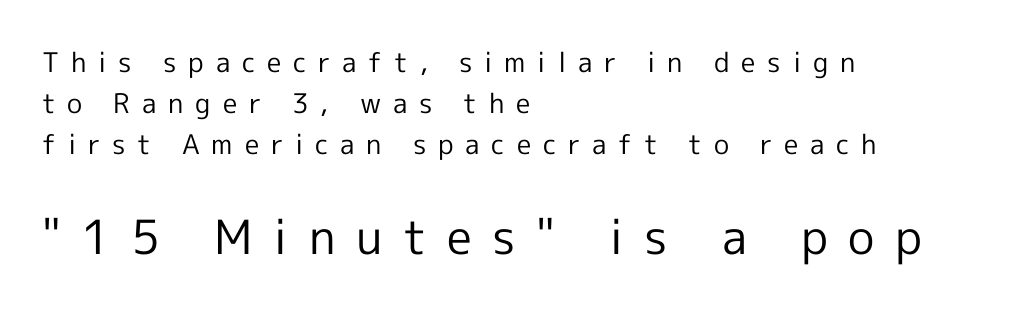
{"serif": "no", "italic": "no", "bold": "no", "weight": "regular", "width": "normal", "x_height": "medium", "monospaced": "no", "underline": "no", "align": "left", "line_spacing": "normal", "line_spacing_ratio": 1.52, "letter_spacing": "wide", "letter_spacing_em": 0.44, "larger_block": "second", "size_ratio": 1.74, "glyph_px": 47}
